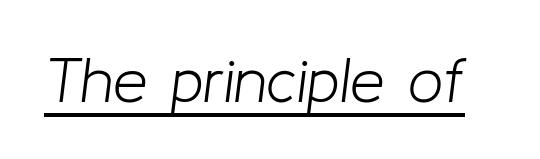
Q: Is the text bold? A: No.
Q: Is the text italic (slanted)? A: Yes, it leans right by about 8 degrees.
Q: Is the text underlined? A: Yes.
Q: Is the spacing between letters normal or unusually wide? A: Normal.
Q: Width (condensed, normal, or wide)? A: Normal.
Q: Stroke contrast? A: Low.
Q: x-height? A: Medium.
Q: Monospaced? A: No.
